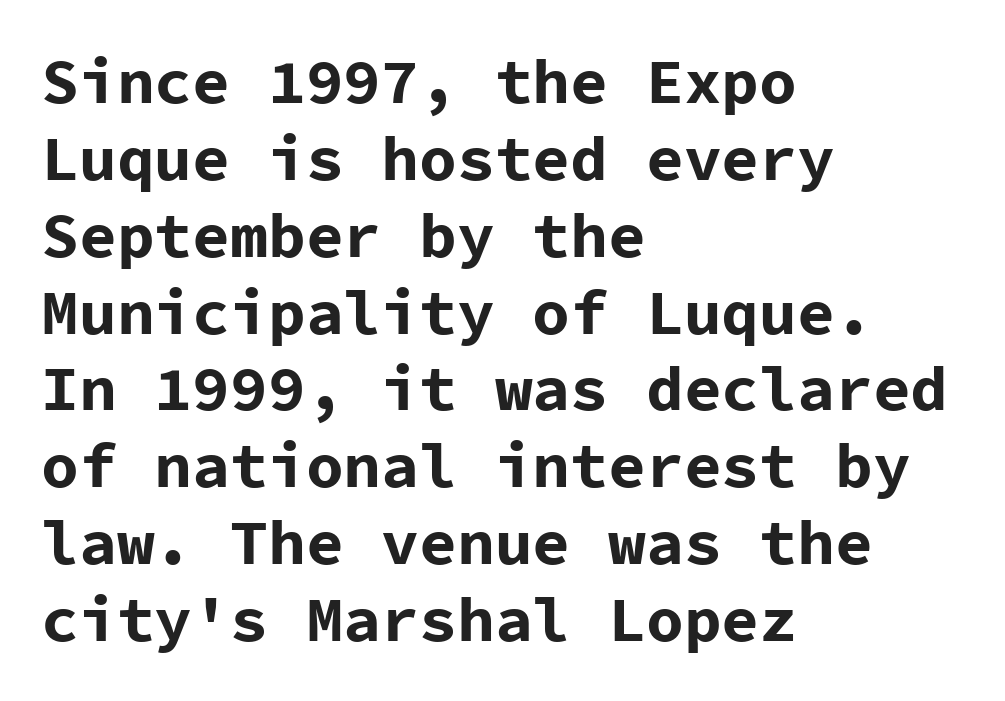
{"serif": "no", "italic": "no", "bold": "yes", "weight": "bold", "width": "normal", "stroke_contrast": "low", "x_height": "medium", "monospaced": "yes", "underline": "no", "align": "left", "line_spacing_ratio": 1.22, "letter_spacing": "normal", "letter_spacing_em": 0.0, "glyph_px": 63}
